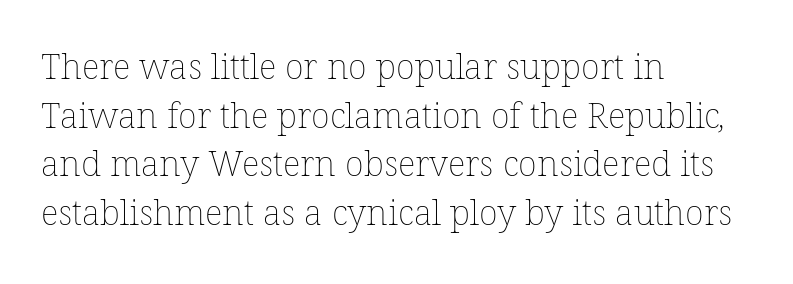
The image shows 35 px thin type; set left-aligned, normal line spacing (1.39x), normal letter spacing, not underlined; low stroke contrast and a medium x-height.
